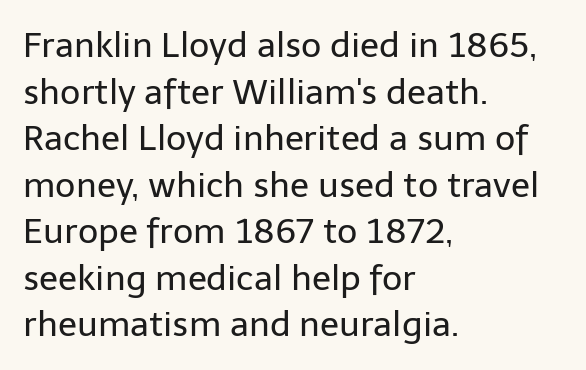
The passage is arranged the way most books set body copy — flush left. No word sits above an underline. Designer's note — italics off, roman on. These lines are rendered in a variable-pitch font.
